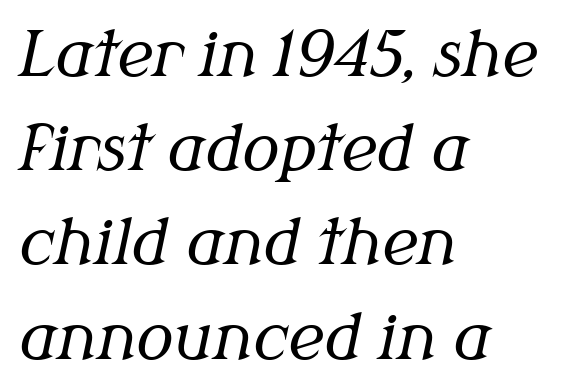
{"serif": "yes", "italic": "yes", "lean": "right", "slant_degrees": 12, "bold": "no", "weight": "regular", "width": "normal", "stroke_contrast": "medium", "x_height": "medium", "monospaced": "no", "underline": "no", "align": "left", "line_spacing": "normal", "line_spacing_ratio": 1.52, "letter_spacing": "normal", "letter_spacing_em": 0.0, "glyph_px": 62}
